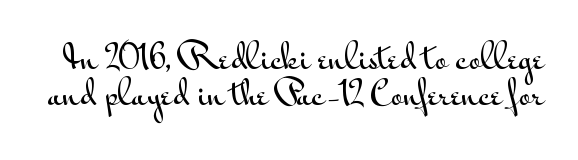
Think of a printed novel: that variable character pitch is what you see here. You could barely slide anything between these rows. Spacing between characters is what you'd get straight out of the box. The space directly below the letters is spotless.
